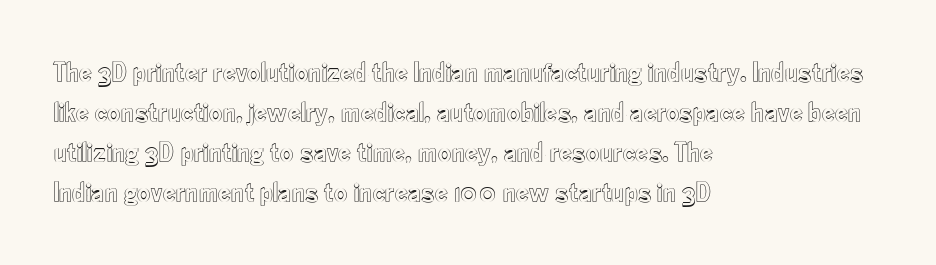
The compositor pushed each line to the left boundary. Do the letters lean? They stand straight. Spacing between characters is what you'd get straight out of the box. Reading down the column, the eye jumps a familiar distance to each next line.
